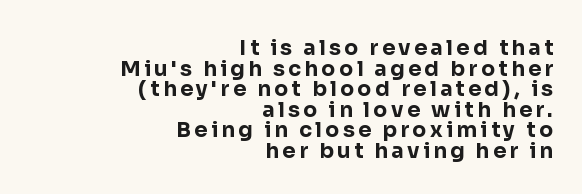
The lines are quadded right. Descenders are the only things crossing below the line. Cramped leading. Students, this is bold: see how much ink each stroke carries.
